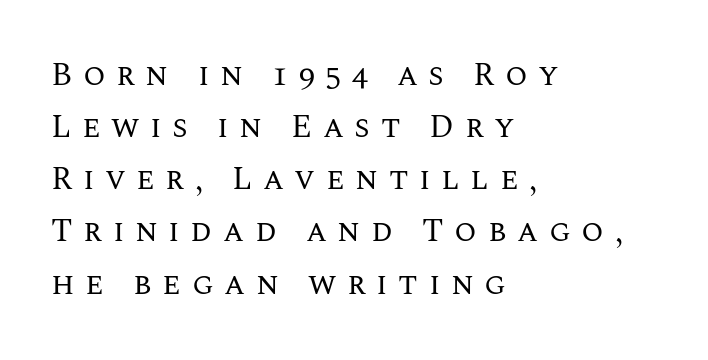
The image shows 32 px regular-weight type, upright; set left-aligned, normal line spacing (1.63x), unusually wide letter spacing (+0.33 em), not underlined; medium stroke contrast and a large x-height.
